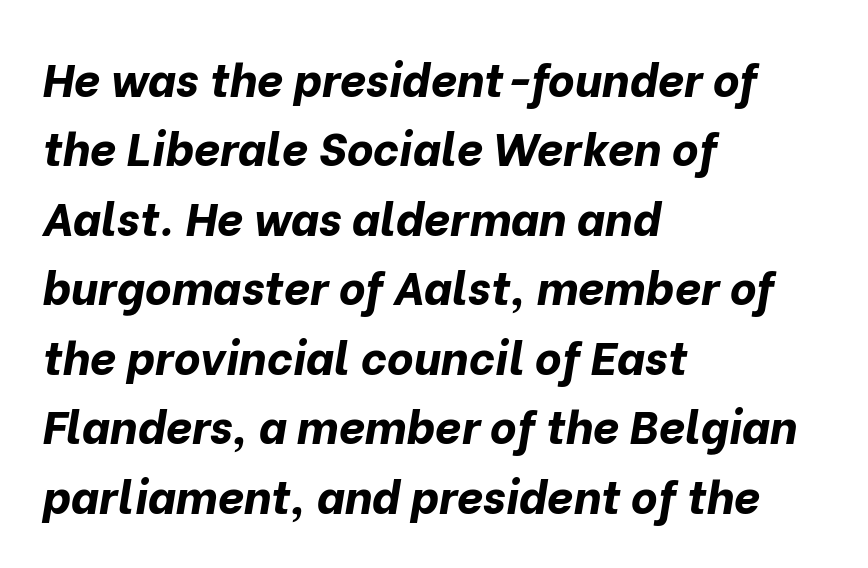
The image shows 46 px bold type, italic (leaning right); set left-aligned, normal line spacing (1.51x), normal letter spacing, not underlined; low stroke contrast and a medium x-height.
